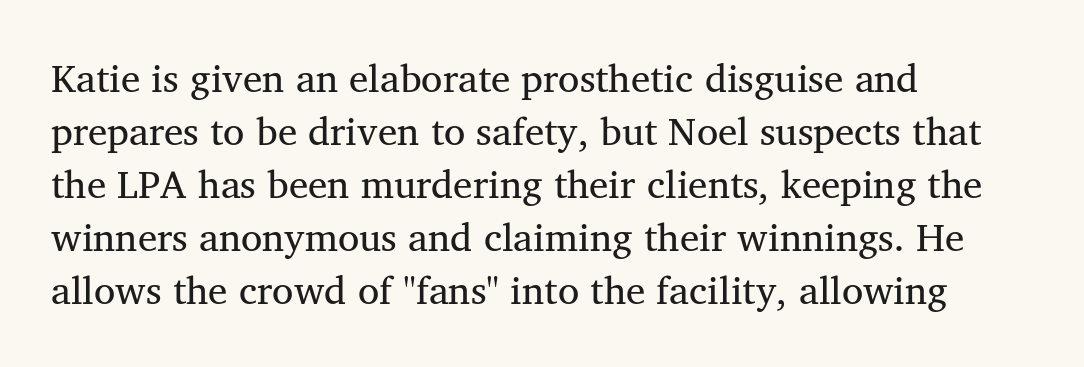
Q: Is the text bold? A: No.
Q: Is the text italic (slanted)? A: No, it is upright.
Q: Is the typeface a serif or a sans-serif typeface? A: Serif.
Q: Is the text underlined? A: No.
Q: How is the paragraph aligned? A: Left-aligned.
Q: Is the spacing between letters normal or unusually wide? A: Normal.
Q: Is the spacing between lines tight, normal or loose? A: Normal.
Q: Width (condensed, normal, or wide)? A: Normal.
Q: Stroke contrast? A: Medium.
Q: x-height? A: Medium.
Q: Monospaced? A: No.
